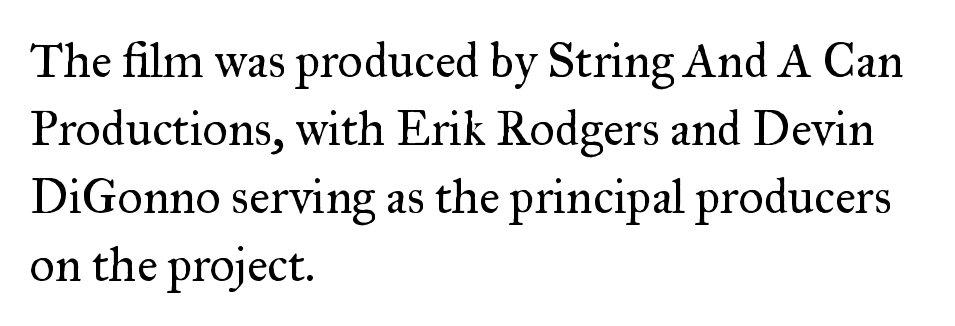
Q: Is the text bold? A: No.
Q: Is the text italic (slanted)? A: No, it is upright.
Q: Is the typeface a serif or a sans-serif typeface? A: Serif.
Q: Is the text underlined? A: No.
Q: How is the paragraph aligned? A: Left-aligned.
Q: Is the spacing between letters normal or unusually wide? A: Normal.
Q: Is the spacing between lines tight, normal or loose? A: Normal.
Q: Width (condensed, normal, or wide)? A: Normal.
Q: Stroke contrast? A: Medium.
Q: x-height? A: Small.
Q: Monospaced? A: No.
